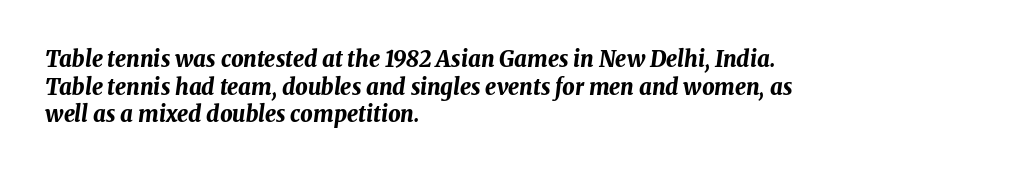
Does extra space separate the letters? No, they use regular spacing. The passage shown leans; its letterforms are oblique. Type without underlining. The passage is arranged the way most books set body copy — flush left. The glyphs have the mass of a bold cut. This block has exactly the height ordinary leading produces.
